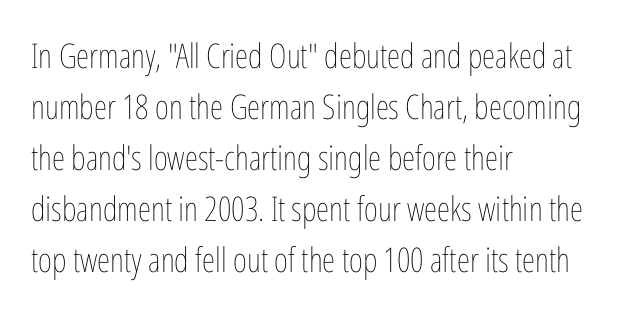
{"italic": "no", "bold": "no", "weight": "thin", "width": "condensed", "stroke_contrast": "low", "x_height": "medium", "monospaced": "no", "underline": "no", "align": "left", "line_spacing": "normal", "line_spacing_ratio": 1.5, "letter_spacing": "normal", "letter_spacing_em": 0.0, "glyph_px": 34}
